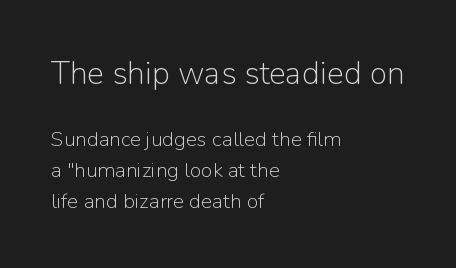
Q: Is the text bold? A: No.
Q: Is the text italic (slanted)? A: No, it is upright.
Q: Is the typeface a serif or a sans-serif typeface? A: Sans-serif.
Q: Is the text underlined? A: No.
Q: How is the paragraph aligned? A: Left-aligned.
Q: Is the spacing between letters normal or unusually wide? A: Normal.
Q: Is the spacing between lines tight, normal or loose? A: Normal.
Q: Which block of text is set in a larger size, the first (top) or the second (bottom)? A: The first (top) one.
Q: Width (condensed, normal, or wide)? A: Normal.
Q: Stroke contrast? A: Low.
Q: x-height? A: Medium.
Q: Monospaced? A: No.
